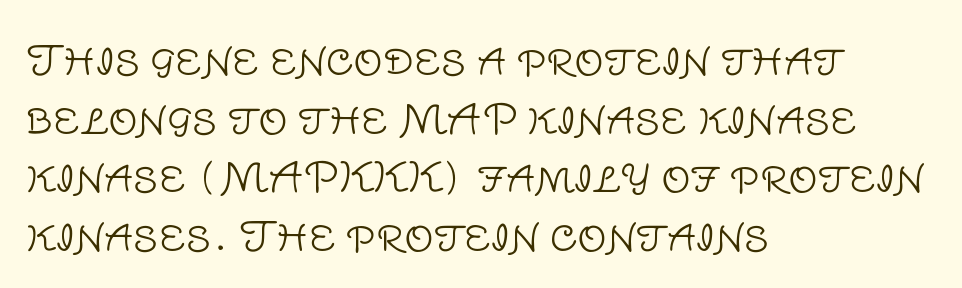
Q: Is the text bold? A: No.
Q: Is the text italic (slanted)? A: Yes.
Q: Is the typeface a serif or a sans-serif typeface? A: Sans-serif.
Q: Is the text underlined? A: No.
Q: How is the paragraph aligned? A: Left-aligned.
Q: Is the spacing between letters normal or unusually wide? A: Normal.
Q: Is the spacing between lines tight, normal or loose? A: Normal.
Q: Width (condensed, normal, or wide)? A: Normal.
Q: Stroke contrast? A: Low.
Q: x-height? A: Large.
Q: Monospaced? A: No.
